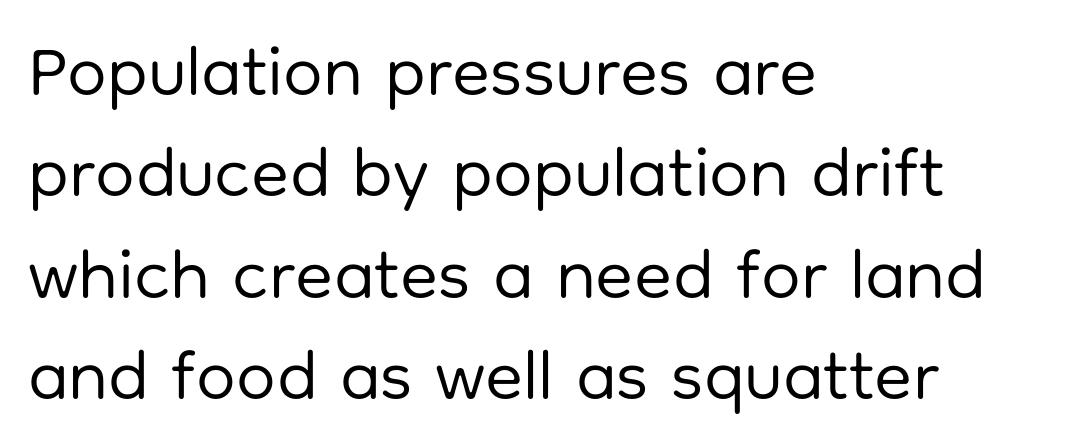
This sample is left-justified, so line endings fall wherever the words run out. Anything drawn beneath the words? Only blank space. Look at the bottom of the vertical strokes: they stop flat, with no serifs. Line spacing here is normal. Is the stroke heavy? The answer is a plain regular-or-lighter.
